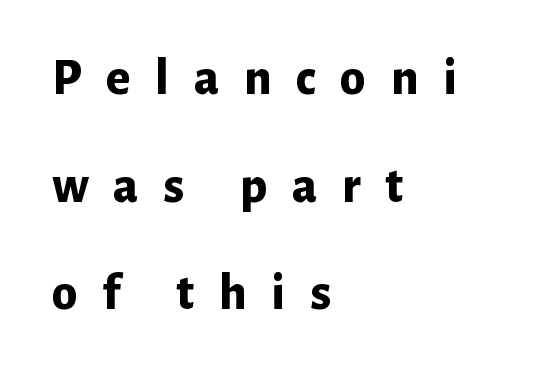
The image shows 52 px bold sans-serif type, upright; set left-aligned, loose line spacing (2.07x), unusually wide letter spacing (+0.47 em), not underlined; low stroke contrast and a medium x-height.
